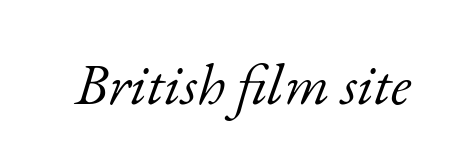
{"serif": "yes", "italic": "yes", "lean": "right", "slant_degrees": 17, "bold": "no", "weight": "light", "width": "normal", "stroke_contrast": "low", "x_height": "small", "monospaced": "no", "underline": "no", "letter_spacing": "normal", "letter_spacing_em": 0.0, "glyph_px": 58}
